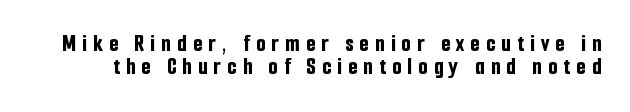
This rendering widens character spacing well past its baseline value. One glance says dense: line gaps are narrower than usual. Look at the stroke-to-counter ratio: heavy, a bold. Just letters on the line, the space beneath them empty.
